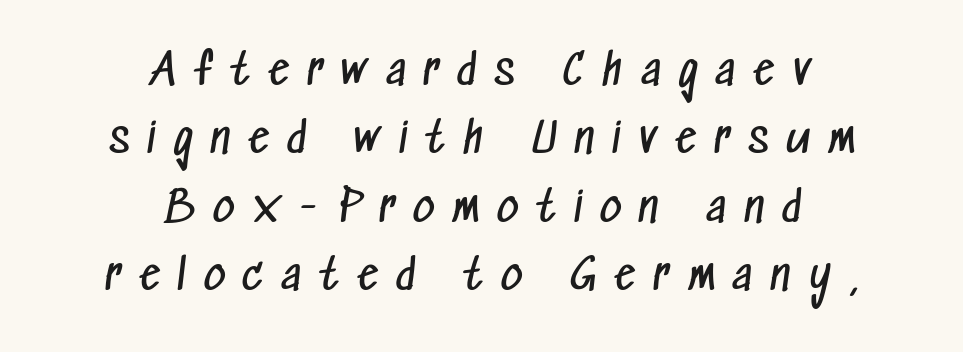
{"serif": "no", "bold": "no", "weight": "regular", "width": "condensed", "stroke_contrast": "low", "x_height": "medium", "monospaced": "no", "underline": "no", "align": "center", "line_spacing": "normal", "line_spacing_ratio": 1.63, "letter_spacing": "wide", "letter_spacing_em": 0.43, "glyph_px": 42}
